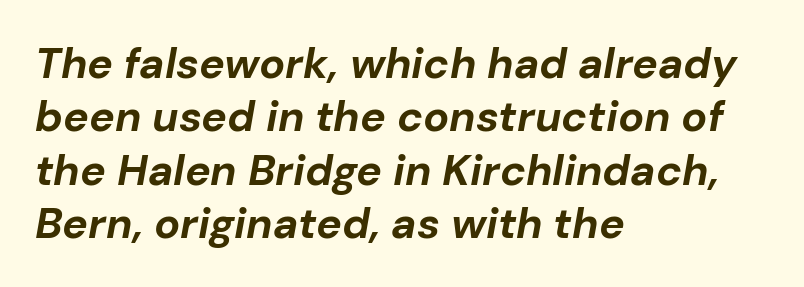
{"italic": "yes", "lean": "right", "slant_degrees": 10, "bold": "yes", "weight": "bold", "width": "normal", "stroke_contrast": "low", "x_height": "medium", "monospaced": "no", "underline": "no", "align": "left", "line_spacing_ratio": 1.24, "letter_spacing": "normal", "letter_spacing_em": 0.0, "glyph_px": 43}
